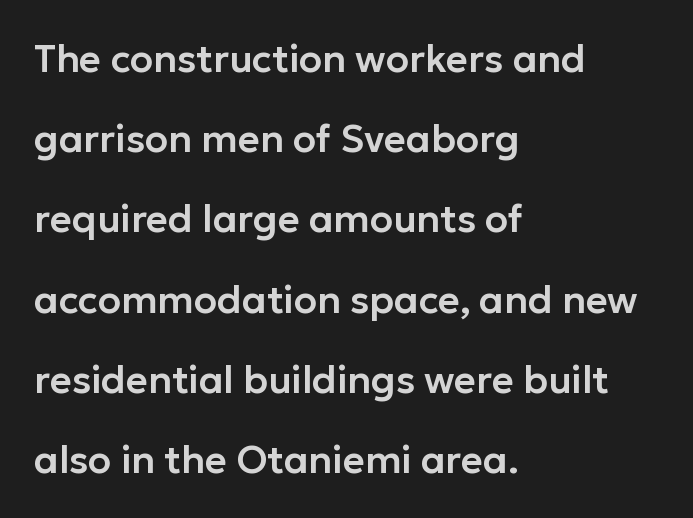
{"serif": "no", "italic": "no", "width": "normal", "stroke_contrast": "low", "x_height": "medium", "monospaced": "no", "underline": "no", "align": "left", "line_spacing": "loose", "line_spacing_ratio": 2.11, "letter_spacing": "normal", "letter_spacing_em": 0.0, "glyph_px": 38}
